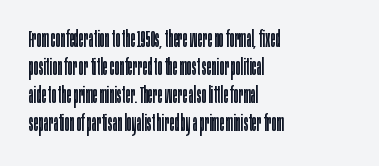
{"italic": "no", "bold": "no", "underline": "no", "align": "left", "line_spacing_ratio": 1.22, "letter_spacing": "normal", "letter_spacing_em": 0.0, "glyph_px": 23}
